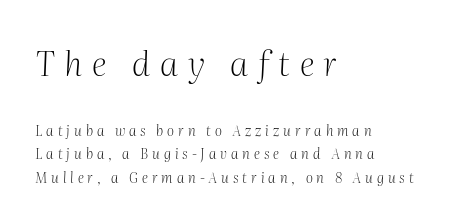
The image shows 34 px light serif type, italic (leaning right); set left-aligned, normal line spacing (1.67x), unusually wide letter spacing (+0.28 em), not underlined; the first (top) block is 2.43x larger; medium stroke contrast and a medium x-height.
